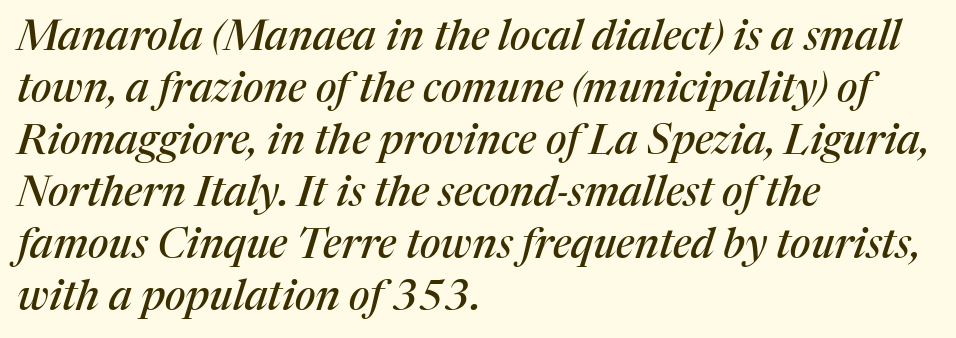
Q: Is the text italic (slanted)? A: Yes, it leans right by about 17 degrees.
Q: Is the typeface a serif or a sans-serif typeface? A: Serif.
Q: Is the text underlined? A: No.
Q: How is the paragraph aligned? A: Left-aligned.
Q: Is the spacing between letters normal or unusually wide? A: Normal.
Q: Width (condensed, normal, or wide)? A: Normal.
Q: Stroke contrast? A: Medium.
Q: x-height? A: Medium.
Q: Monospaced? A: No.
